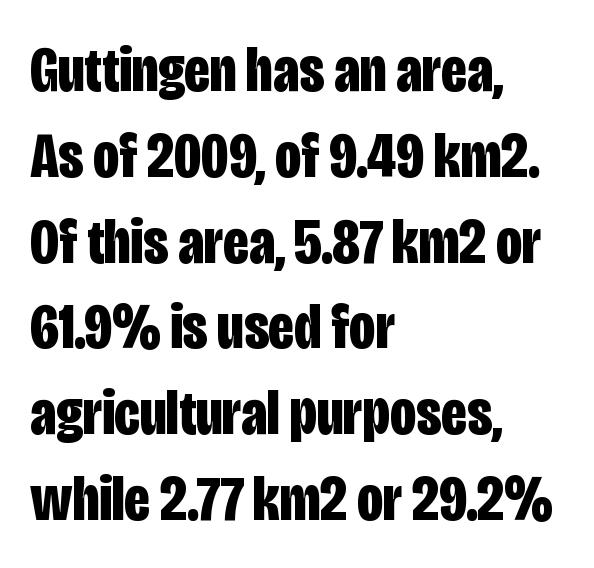
{"serif": "no", "italic": "no", "bold": "yes", "weight": "bold", "width": "condensed", "stroke_contrast": "low", "x_height": "large", "monospaced": "no", "underline": "no", "align": "left", "line_spacing": "normal", "line_spacing_ratio": 1.32, "letter_spacing": "normal", "letter_spacing_em": 0.0, "glyph_px": 65}
